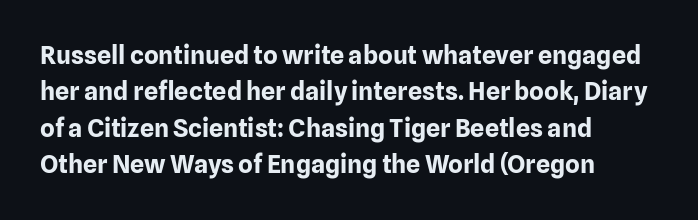
Q: Is the text bold? A: Yes.
Q: Is the text italic (slanted)? A: No, it is upright.
Q: Is the text underlined? A: No.
Q: How is the paragraph aligned? A: Left-aligned.
Q: Is the spacing between letters normal or unusually wide? A: Normal.
Q: Is the spacing between lines tight, normal or loose? A: Normal.
